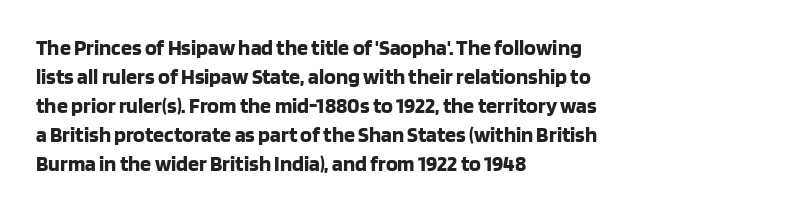
{"italic": "no", "bold": "yes", "underline": "no", "align": "left", "line_spacing": "normal", "line_spacing_ratio": 1.32, "letter_spacing": "normal", "letter_spacing_em": 0.0, "glyph_px": 22}
